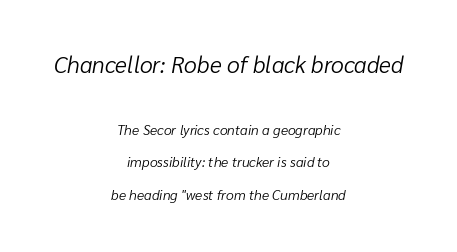
Q: Is the text bold? A: No.
Q: Is the text italic (slanted)? A: Yes, it leans right by about 10 degrees.
Q: Is the text underlined? A: No.
Q: How is the paragraph aligned? A: Centered.
Q: Is the spacing between letters normal or unusually wide? A: Normal.
Q: Is the spacing between lines tight, normal or loose? A: Loose.
Q: Which block of text is set in a larger size, the first (top) or the second (bottom)? A: The first (top) one.
